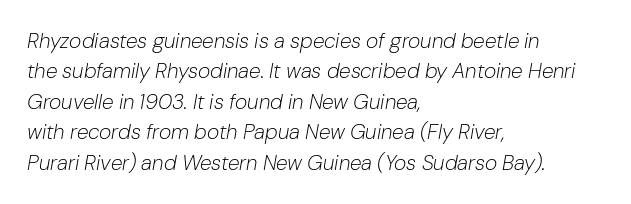
{"italic": "yes", "lean": "right", "slant_degrees": 10, "bold": "no", "underline": "no", "align": "left", "line_spacing": "normal", "line_spacing_ratio": 1.45, "letter_spacing": "normal", "letter_spacing_em": 0.0, "glyph_px": 21}
